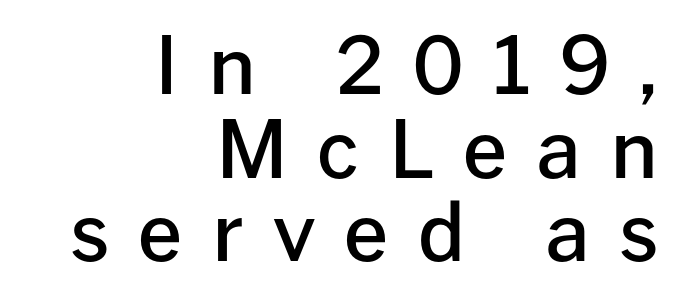
Unlike italic type, these characters show no tilt at all. Is there much room between lines? No — they nearly touch. Which margin do the lines hug? The right one — the left edge is uneven. Display-style spreading of the glyphs; the letterfit is very open. Compared with an ordinary text face, these strokes are moderately heavier — a semibold. Do the characters align in a grid? No, the font is proportional.
